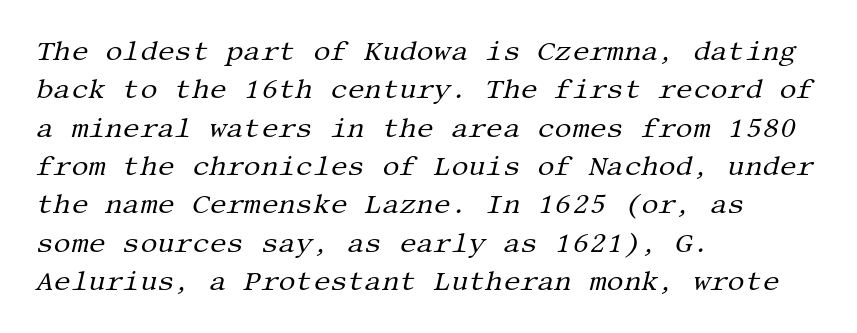
The image shows 27 px text type, italic (leaning right); set left-aligned, normal line spacing (1.42x), normal letter spacing, not underlined.
